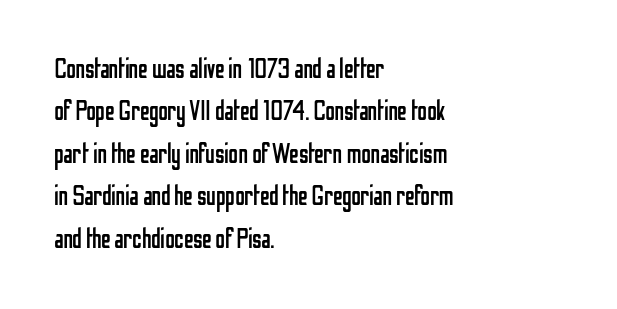
Characters follow at the spacing the type designer built in. Where is the straight margin? On the left. Weight: regular or lighter. Check the space under the baseline: it is left empty. Each new line begins a customary step beneath the previous one.
